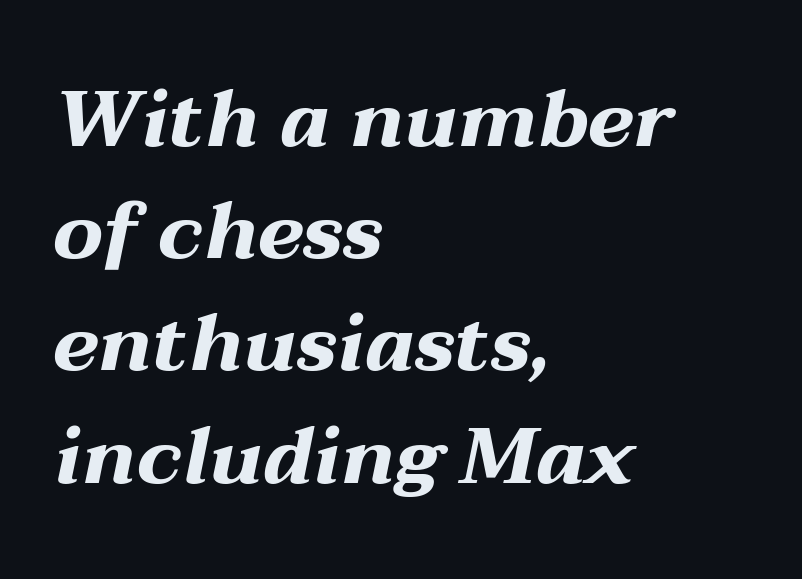
All the whitespace from short lines collects on the right. The horizontal fit of the characters is conventional and even. The passage shown is emphatically bold. Students, observe: this is what conventionally led text looks like.
